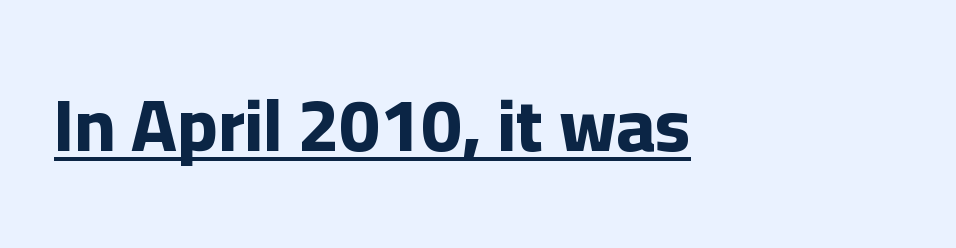
What weight is shown? A full bold with thick strokes. The lettering is marked with a stroke running underneath it. The letters stand upright; this is a roman face. Character widths vary here, with narrow letters taking less room than wide ones.
